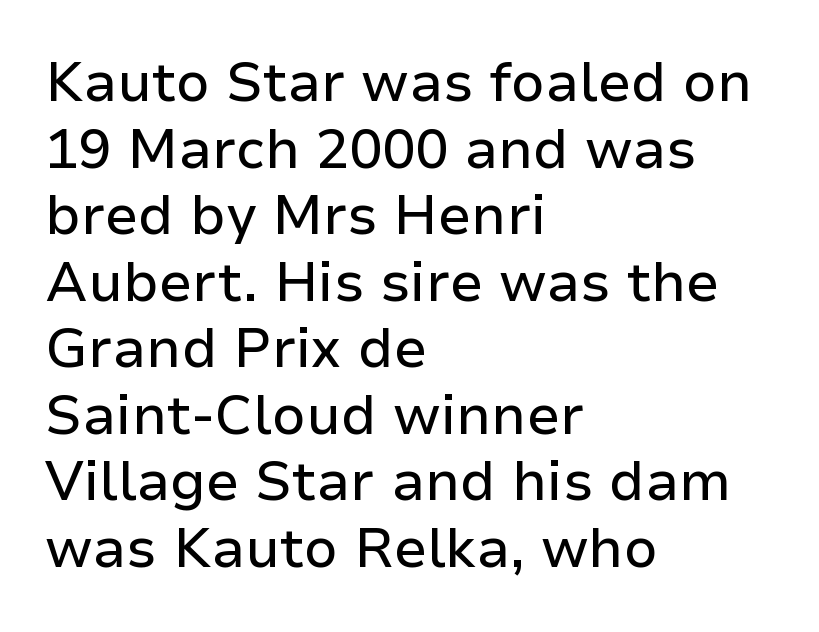
The image shows 55 px sans-serif type, upright; set left-aligned, line spacing 1.21x, normal letter spacing, not underlined; low stroke contrast and a medium x-height.
